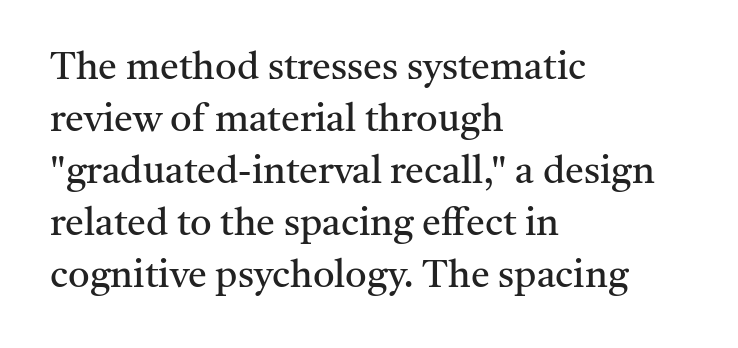
Q: Is the text bold? A: No.
Q: Is the text italic (slanted)? A: No, it is upright.
Q: Is the typeface a serif or a sans-serif typeface? A: Serif.
Q: Is the text underlined? A: No.
Q: How is the paragraph aligned? A: Left-aligned.
Q: Is the spacing between letters normal or unusually wide? A: Normal.
Q: Is the spacing between lines tight, normal or loose? A: Normal.
Q: Width (condensed, normal, or wide)? A: Normal.
Q: Stroke contrast? A: Medium.
Q: x-height? A: Medium.
Q: Monospaced? A: No.
